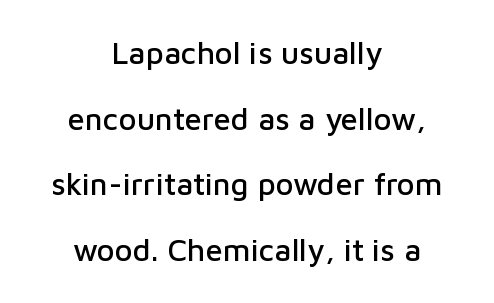
The image shows 31 px sans-serif type, upright; set centered, loose line spacing (2.12x), normal letter spacing, not underlined; low stroke contrast and a medium x-height.
